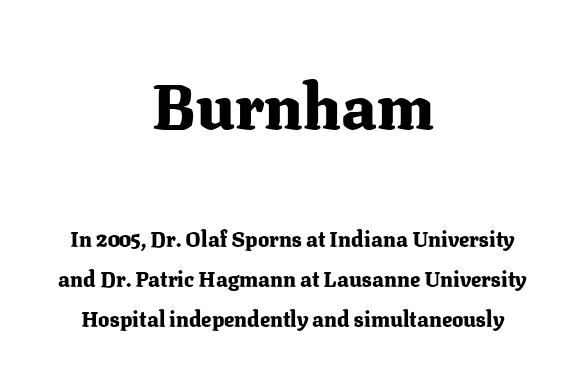
The image shows 63 px heavy serif type, upright; set centered, loose line spacing (1.9x), normal letter spacing, not underlined; the first (top) block is 3.0x larger; medium stroke contrast and a medium x-height.
